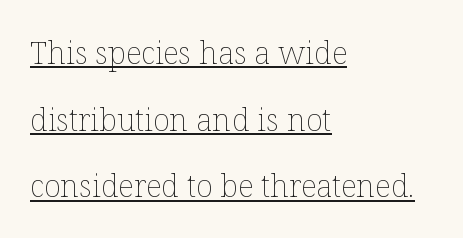
Q: Is the text bold? A: No.
Q: Is the text italic (slanted)? A: No, it is upright.
Q: Is the text underlined? A: Yes.
Q: How is the paragraph aligned? A: Left-aligned.
Q: Is the spacing between letters normal or unusually wide? A: Normal.
Q: Is the spacing between lines tight, normal or loose? A: Loose.
Q: Width (condensed, normal, or wide)? A: Normal.
Q: Stroke contrast? A: Low.
Q: x-height? A: Medium.
Q: Monospaced? A: No.
